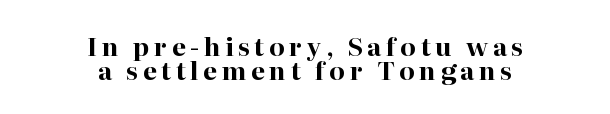
{"italic": "no", "bold": "yes", "underline": "no", "align": "center", "line_spacing": "tight", "line_spacing_ratio": 0.96, "glyph_px": 25}
